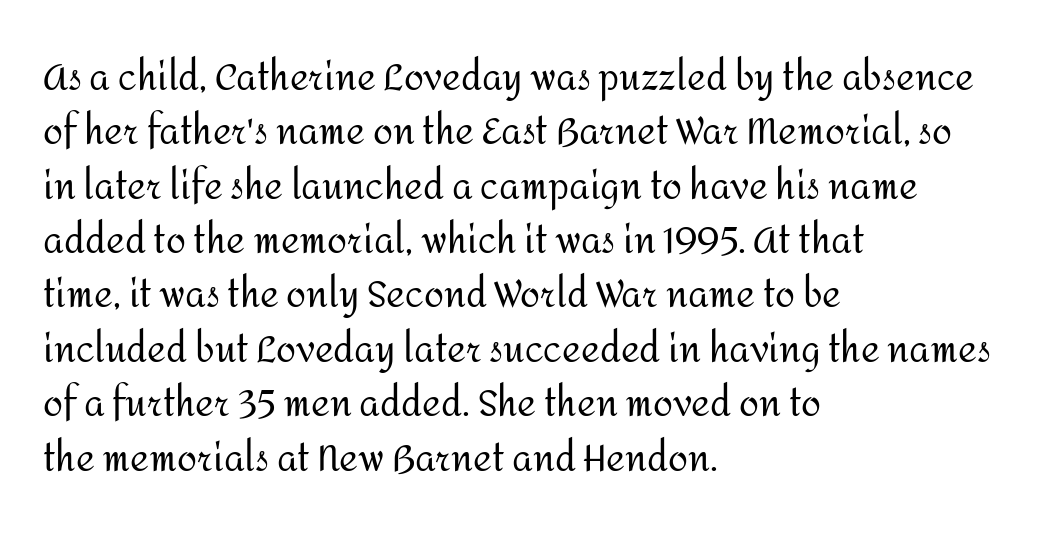
{"serif": "no", "italic": "no", "bold": "no", "weight": "regular", "width": "normal", "stroke_contrast": "medium", "x_height": "medium", "monospaced": "no", "underline": "no", "align": "left", "line_spacing": "normal", "line_spacing_ratio": 1.51, "letter_spacing": "normal", "letter_spacing_em": 0.0, "glyph_px": 36}
